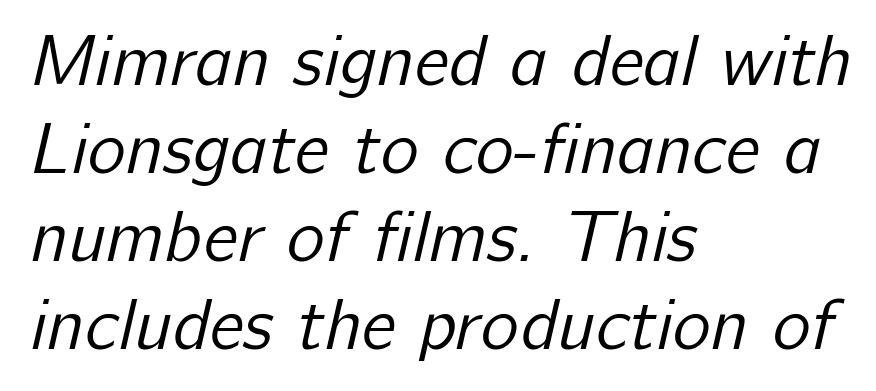
Q: Is the text bold? A: No.
Q: Is the typeface a serif or a sans-serif typeface? A: Sans-serif.
Q: Is the text underlined? A: No.
Q: How is the paragraph aligned? A: Left-aligned.
Q: Is the spacing between letters normal or unusually wide? A: Normal.
Q: Width (condensed, normal, or wide)? A: Normal.
Q: Stroke contrast? A: Low.
Q: x-height? A: Medium.
Q: Monospaced? A: No.
